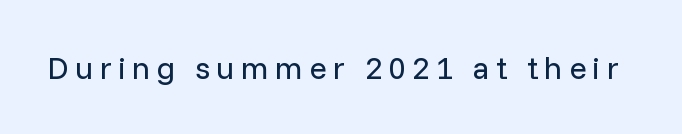
Q: Is the text bold? A: No.
Q: Is the text italic (slanted)? A: No, it is upright.
Q: Is the typeface a serif or a sans-serif typeface? A: Sans-serif.
Q: Is the text underlined? A: No.
Q: Width (condensed, normal, or wide)? A: Normal.
Q: Stroke contrast? A: Low.
Q: x-height? A: Medium.
Q: Monospaced? A: No.
